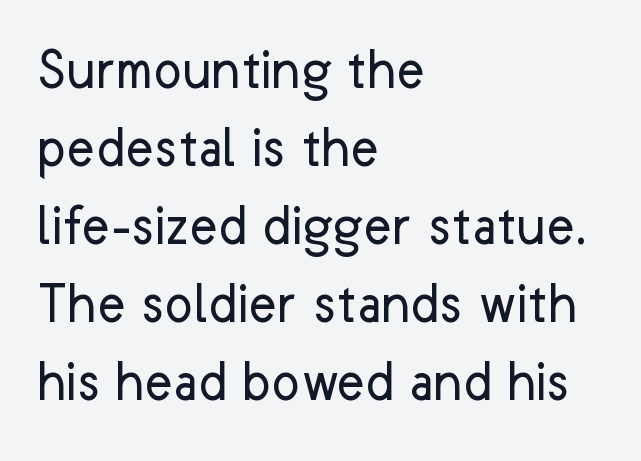
The image shows 60 px regular-weight sans-serif type, upright; set left-aligned, normal line spacing (1.3x), normal letter spacing, not underlined; low stroke contrast and a medium x-height.
